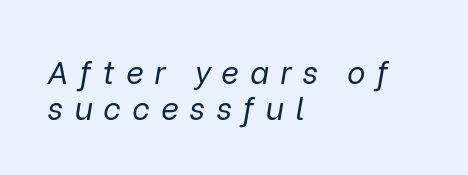
Q: Is the text bold? A: No.
Q: Is the text italic (slanted)? A: Yes, it leans right by about 9 degrees.
Q: Is the text underlined? A: No.
Q: How is the paragraph aligned? A: Left-aligned.
Q: Is the spacing between letters normal or unusually wide? A: Unusually wide.
Q: Width (condensed, normal, or wide)? A: Normal.
Q: Stroke contrast? A: Low.
Q: x-height? A: Medium.
Q: Monospaced? A: No.
